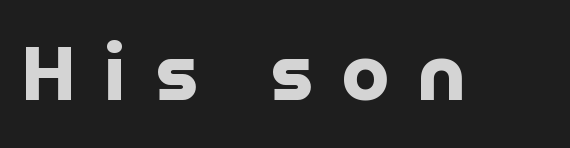
The passage shown has open, widely tracked lettering throughout. Letterform terminals end flat and unadorned throughout the passage. Honestly, there is no underline to notice here at all. The letters advance in unequal steps, a hallmark of proportional type.
